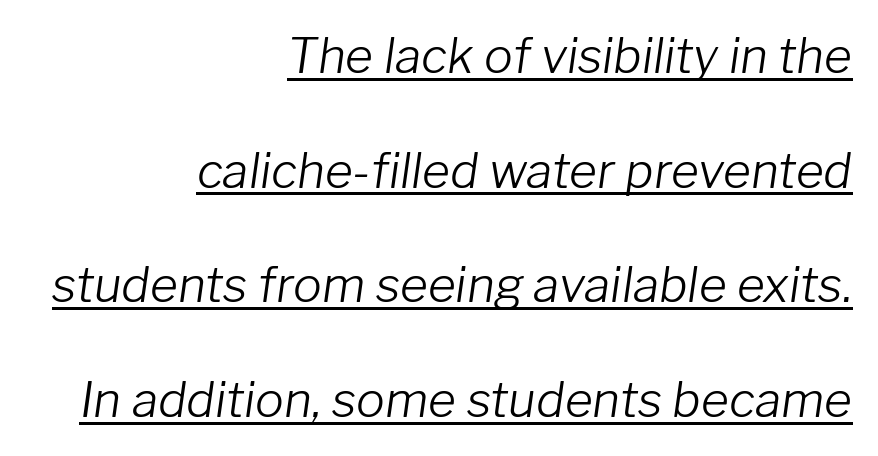
Q: Is the text bold? A: No.
Q: Is the text italic (slanted)? A: Yes, it leans right by about 8 degrees.
Q: Is the text underlined? A: Yes.
Q: How is the paragraph aligned? A: Right-aligned.
Q: Is the spacing between letters normal or unusually wide? A: Normal.
Q: Is the spacing between lines tight, normal or loose? A: Loose.
Q: Width (condensed, normal, or wide)? A: Normal.
Q: Stroke contrast? A: Low.
Q: x-height? A: Medium.
Q: Monospaced? A: No.
